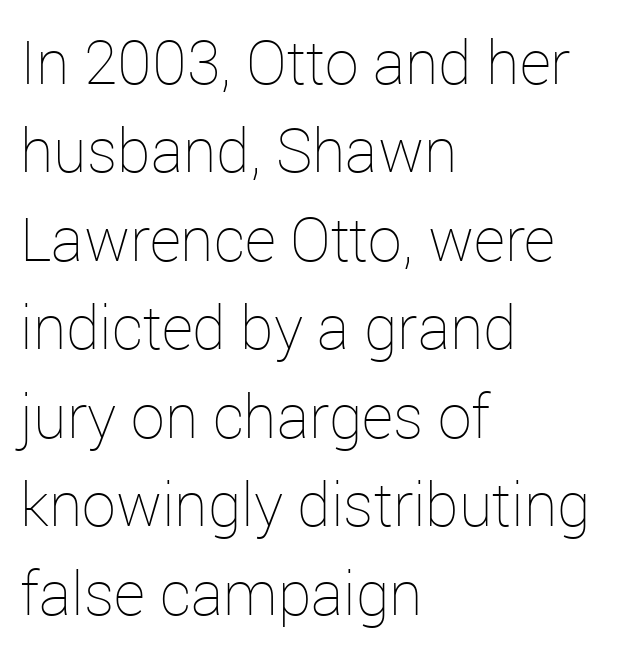
Q: Is the text bold? A: No.
Q: Is the text italic (slanted)? A: No, it is upright.
Q: Is the text underlined? A: No.
Q: How is the paragraph aligned? A: Left-aligned.
Q: Is the spacing between letters normal or unusually wide? A: Normal.
Q: Is the spacing between lines tight, normal or loose? A: Normal.
Q: Width (condensed, normal, or wide)? A: Normal.
Q: Stroke contrast? A: Low.
Q: x-height? A: Medium.
Q: Monospaced? A: No.
